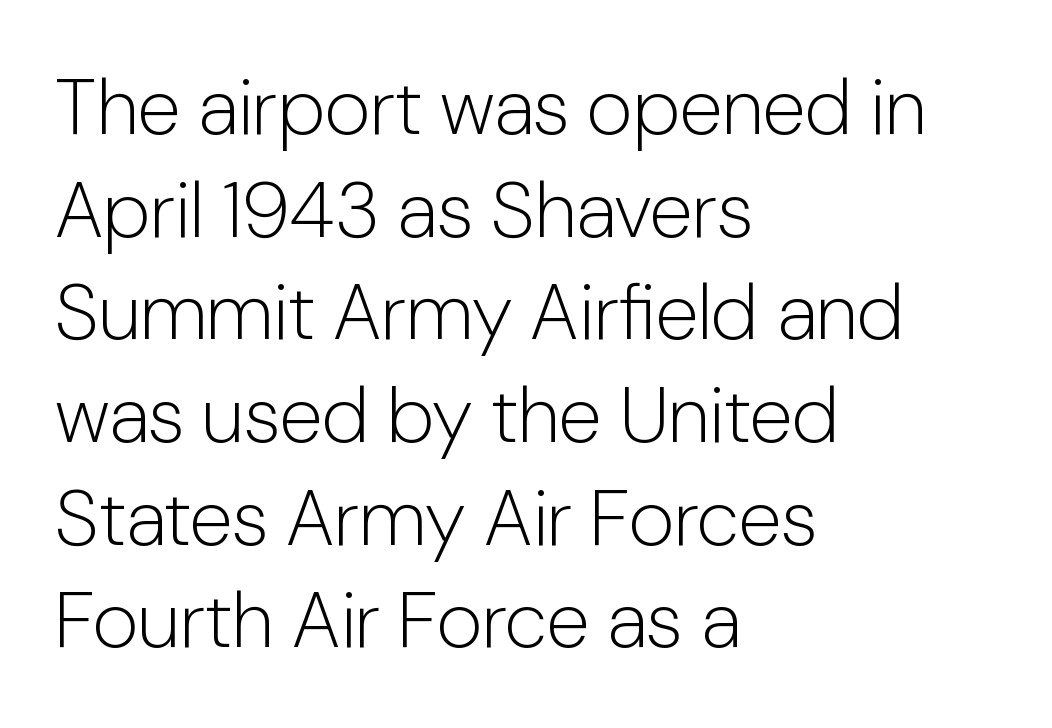
{"serif": "no", "italic": "no", "bold": "no", "weight": "light", "width": "normal", "stroke_contrast": "low", "x_height": "medium", "monospaced": "no", "underline": "no", "align": "left", "line_spacing": "normal", "line_spacing_ratio": 1.3, "letter_spacing": "normal", "letter_spacing_em": 0.0, "glyph_px": 79}
